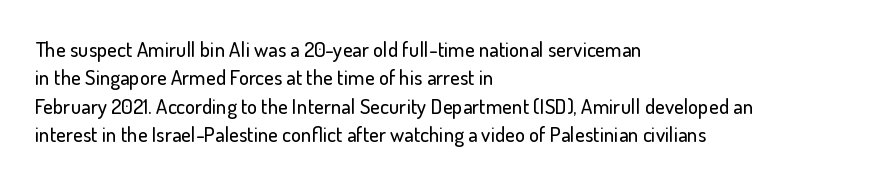
{"italic": "no", "underline": "no", "align": "left", "line_spacing": "normal", "line_spacing_ratio": 1.35, "letter_spacing": "normal", "letter_spacing_em": 0.0, "glyph_px": 21}
